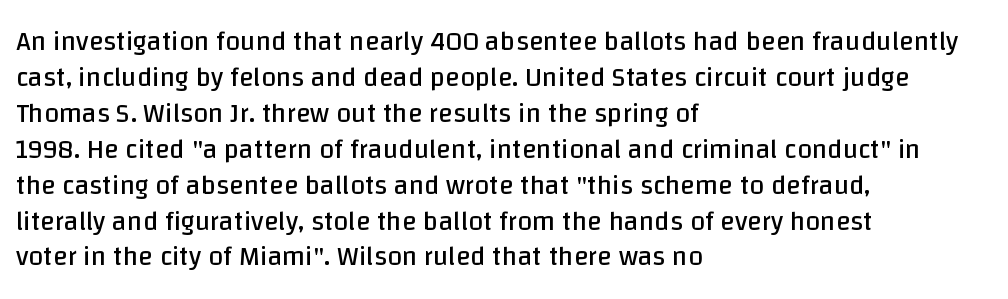
A clean baseline with only descenders dipping below it. The letters stand upright; this is a roman face. The letterforms sit shoulder to shoulder at normal distance. The compositor pushed each line to the left boundary.
